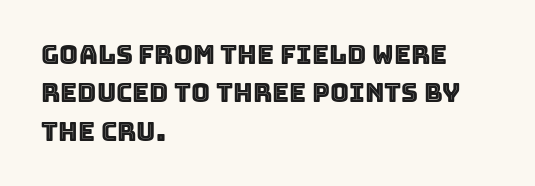
{"italic": "no", "underline": "no", "align": "left", "line_spacing": "normal", "line_spacing_ratio": 1.48, "letter_spacing": "normal", "letter_spacing_em": 0.0, "glyph_px": 26}
